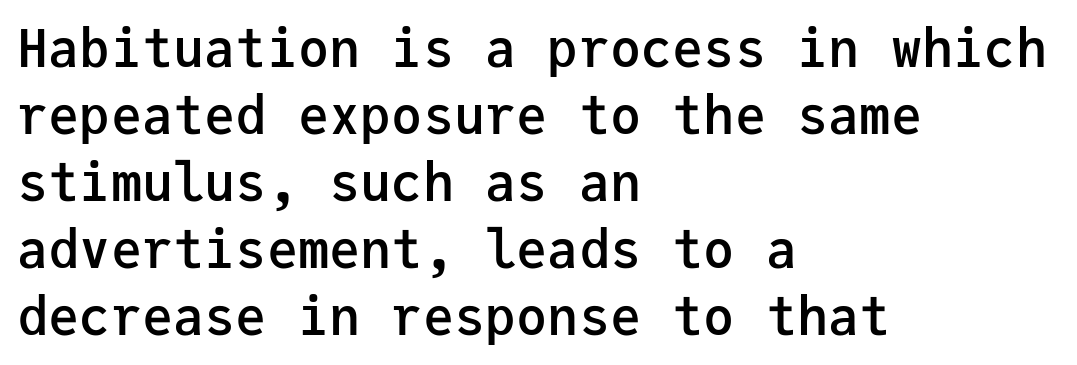
Q: Is the text bold? A: Semi-bold.
Q: Is the text italic (slanted)? A: No, it is upright.
Q: Is the typeface a serif or a sans-serif typeface? A: Sans-serif.
Q: Is the text underlined? A: No.
Q: How is the paragraph aligned? A: Left-aligned.
Q: Is the spacing between letters normal or unusually wide? A: Normal.
Q: Is the spacing between lines tight, normal or loose? A: Normal.
Q: Width (condensed, normal, or wide)? A: Normal.
Q: Stroke contrast? A: Low.
Q: x-height? A: Medium.
Q: Monospaced? A: Yes.
